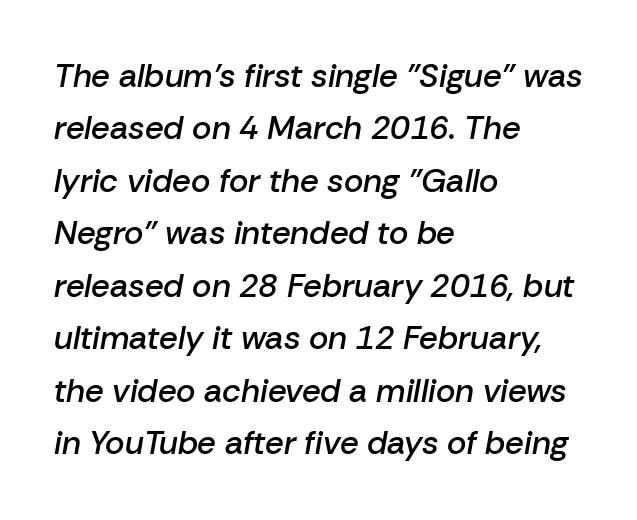
Every letter is mildly thick-stroked: semibold rather than bold. The rendering keeps characters at their native spacing. Leading matches the norm, producing a regular column. This rendering features lettering with no underline.
